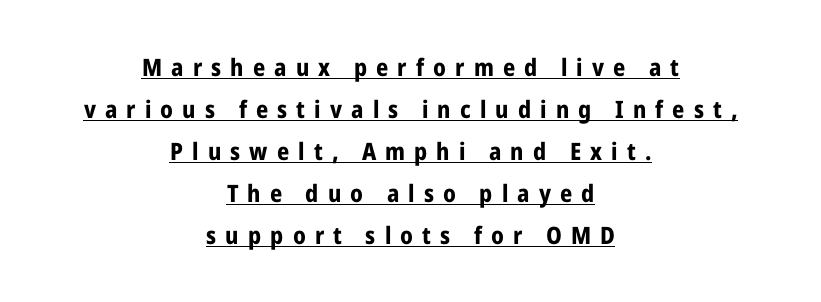
{"italic": "no", "bold": "yes", "underline": "yes", "align": "center", "line_spacing_ratio": 1.75, "letter_spacing": "wide", "letter_spacing_em": 0.38, "glyph_px": 24}
